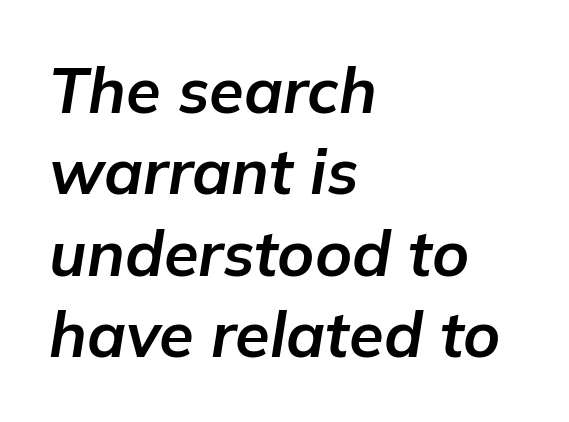
{"italic": "yes", "lean": "right", "slant_degrees": 9, "bold": "yes", "weight": "bold", "width": "normal", "stroke_contrast": "low", "x_height": "medium", "monospaced": "no", "underline": "no", "align": "left", "line_spacing": "normal", "line_spacing_ratio": 1.29, "letter_spacing": "normal", "letter_spacing_em": 0.0, "glyph_px": 63}
